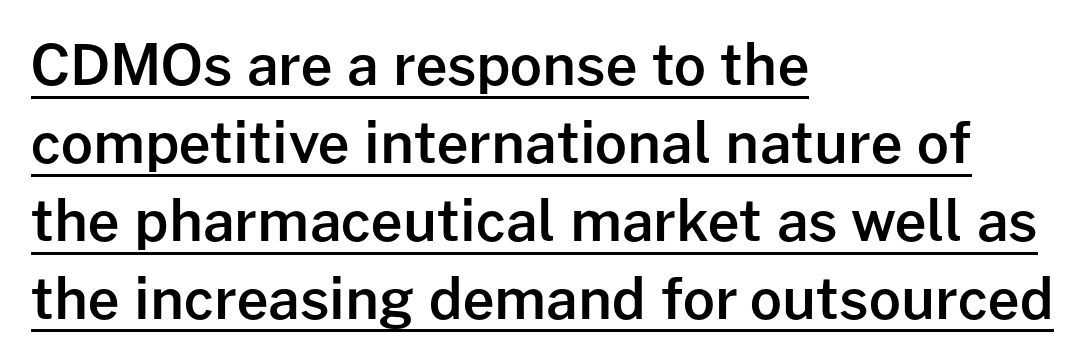
Q: Is the text bold? A: Semi-bold.
Q: Is the text italic (slanted)? A: No, it is upright.
Q: Is the typeface a serif or a sans-serif typeface? A: Sans-serif.
Q: Is the text underlined? A: Yes.
Q: How is the paragraph aligned? A: Left-aligned.
Q: Is the spacing between letters normal or unusually wide? A: Normal.
Q: Is the spacing between lines tight, normal or loose? A: Normal.
Q: Width (condensed, normal, or wide)? A: Normal.
Q: Stroke contrast? A: Low.
Q: x-height? A: Medium.
Q: Monospaced? A: No.
